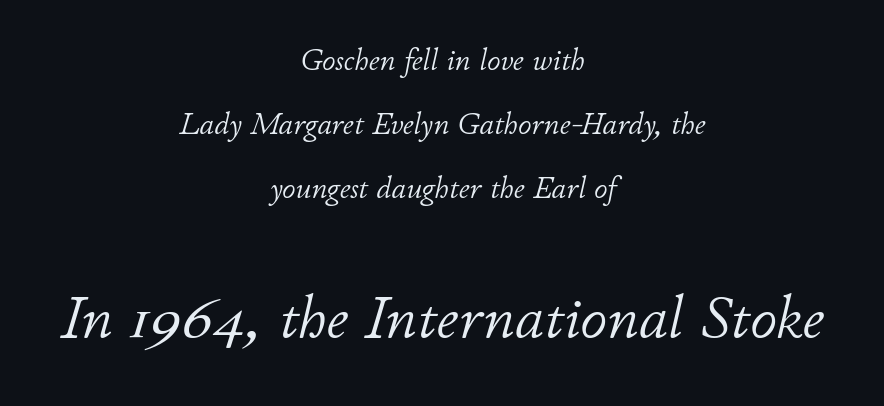
The image shows 60 px light type, italic (leaning right); set centered, loose line spacing (2.14x), normal letter spacing, not underlined; the second (bottom) block is 2.0x larger; low stroke contrast and a small x-height.
